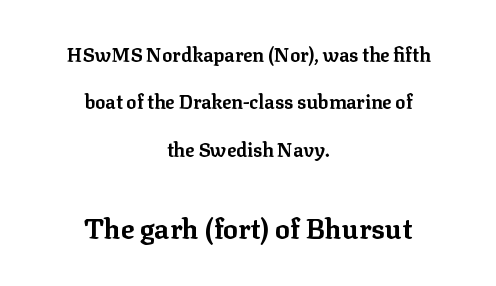
The image shows 28 px bold serif type, upright; set centered, loose line spacing (2.5x), normal letter spacing, not underlined; the second (bottom) block is 1.47x larger; low stroke contrast and a medium x-height.
